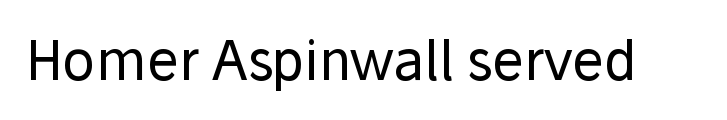
{"serif": "no", "italic": "no", "bold": "no", "weight": "regular", "width": "normal", "stroke_contrast": "low", "x_height": "medium", "monospaced": "no", "underline": "no", "letter_spacing": "normal", "letter_spacing_em": 0.0, "glyph_px": 54}
